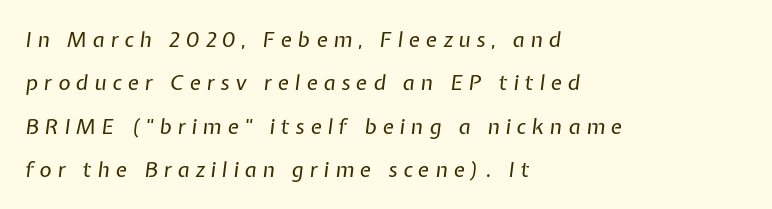
Loose tracking; the words dissolve into strings of separated letters. A quiet, ordinary-to-light weight characterises the typeface. Tall strokes in this sample are angled rather than plumb. Unmarked baselines from the first word to the last. Regarding leading, the lines here are spaced well apart.
